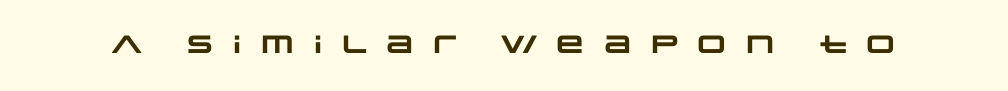
{"bold": "yes", "underline": "no", "letter_spacing": "wide", "letter_spacing_em": 0.41, "glyph_px": 25}
